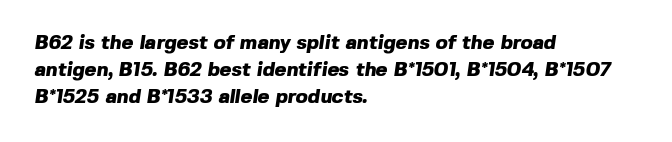
Pretty heavy lettering here — definitely bold. The area under the type is left untouched. The lines in this sample share a left origin and differ only in where they stop. These lines keep a tight, regular rhythm from letter to letter. Line spacing here is normal.
